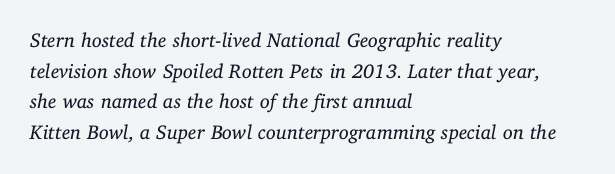
The image shows 20 px text type, italic (leaning right); set left-aligned, normal line spacing (1.53x), normal letter spacing, not underlined.
